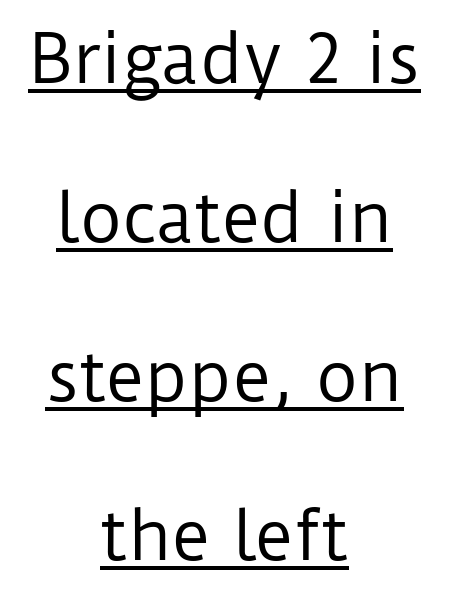
The image shows 66 px regular-weight sans-serif type, upright; set centered, loose line spacing (2.41x), normal letter spacing, underlined; low stroke contrast and a medium x-height.
